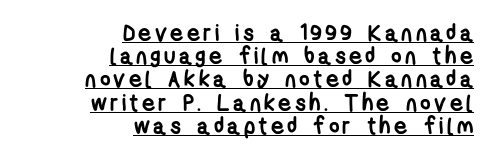
You'd pick this weight for a headline — it's a proper bold. Whoever set this chose condensed vertical rhythm over breathing room. Compared with undecorated copy, this sample adds a rule below the words. Casual observation: everything's shoved over to the right.
